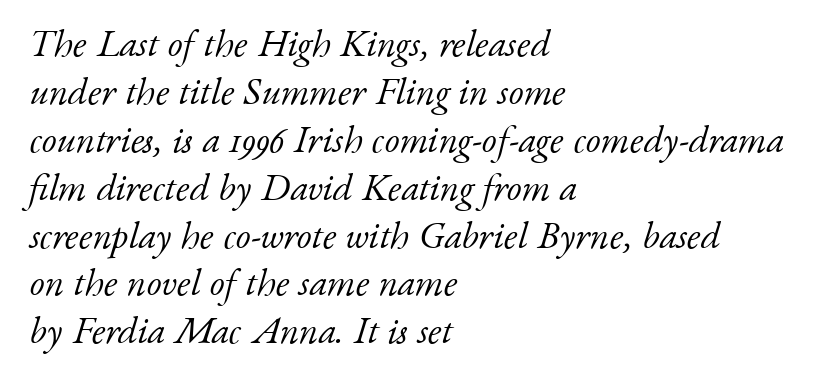
Q: Is the text bold? A: No.
Q: Is the text italic (slanted)? A: Yes, it leans right by about 17 degrees.
Q: Is the typeface a serif or a sans-serif typeface? A: Serif.
Q: Is the text underlined? A: No.
Q: How is the paragraph aligned? A: Left-aligned.
Q: Is the spacing between letters normal or unusually wide? A: Normal.
Q: Is the spacing between lines tight, normal or loose? A: Normal.
Q: Width (condensed, normal, or wide)? A: Normal.
Q: Stroke contrast? A: Low.
Q: x-height? A: Small.
Q: Monospaced? A: No.
